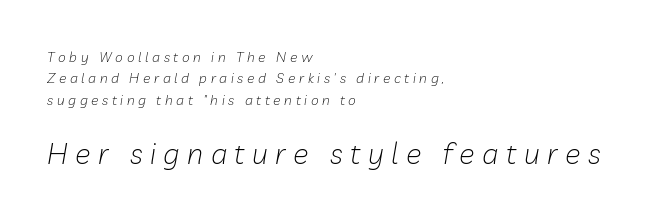
Q: Is the text bold? A: No.
Q: Is the text italic (slanted)? A: Yes, it leans right by about 10 degrees.
Q: Is the text underlined? A: No.
Q: How is the paragraph aligned? A: Left-aligned.
Q: Is the spacing between letters normal or unusually wide? A: Unusually wide.
Q: Is the spacing between lines tight, normal or loose? A: Normal.
Q: Which block of text is set in a larger size, the first (top) or the second (bottom)? A: The second (bottom) one.
Q: Width (condensed, normal, or wide)? A: Normal.
Q: Stroke contrast? A: Low.
Q: x-height? A: Medium.
Q: Monospaced? A: No.
